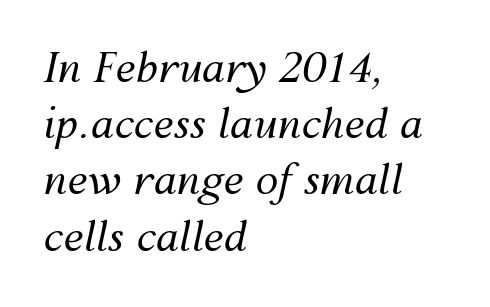
A quiet, ordinary-to-light weight characterises the typeface. Looking at the ascenders, they clearly lean. Proportional: the letters do not fall into vertical columns. The foot of each line stays bare and open. Notice how descenders clear the ascenders below comfortably — that's standard leading. Every row of glyphs begins at an identical x-position on the left.
